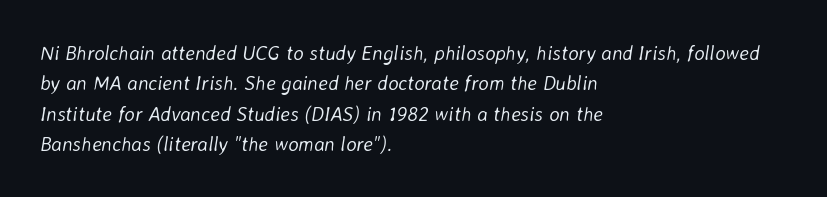
{"italic": "yes", "lean": "right", "slant_degrees": 8, "bold": "no", "underline": "no", "align": "left", "line_spacing": "normal", "line_spacing_ratio": 1.52, "letter_spacing": "normal", "letter_spacing_em": 0.0, "glyph_px": 20}
